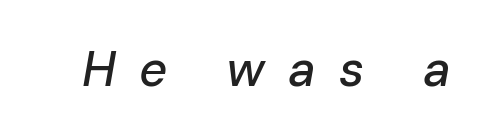
This sample uses an oblique cut, with every glyph tilted off the vertical. What stands out about the letter spacing? Its width — letters are far apart. You could not count columns in this text — the font is proportionally spaced. The passage shown is not underscored anywhere.
